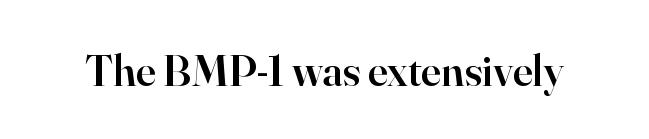
As a designer I'd log this as weight 600, semibold. Serifs: yes, visible at the terminals of the letterforms. Each word holds together tightly as a unit, with standard inter-letter gaps. Proportional: the letters do not fall into vertical columns. The specimen reads as upright at a glance.
